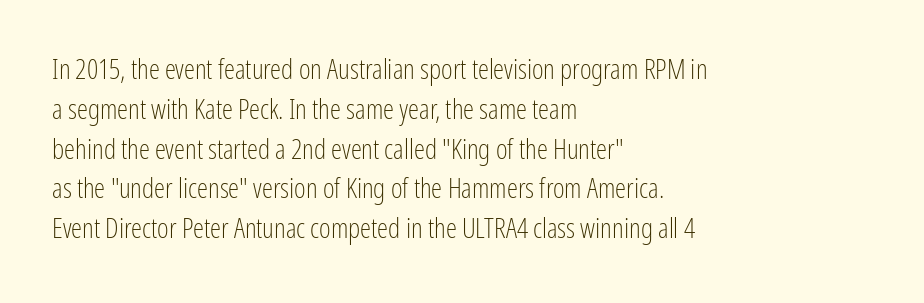
Q: Is the text bold? A: No.
Q: Is the text italic (slanted)? A: No, it is upright.
Q: Is the typeface a serif or a sans-serif typeface? A: Sans-serif.
Q: Is the text underlined? A: No.
Q: How is the paragraph aligned? A: Left-aligned.
Q: Is the spacing between letters normal or unusually wide? A: Normal.
Q: Is the spacing between lines tight, normal or loose? A: Normal.
Q: Width (condensed, normal, or wide)? A: Condensed.
Q: Stroke contrast? A: Low.
Q: x-height? A: Medium.
Q: Monospaced? A: No.
